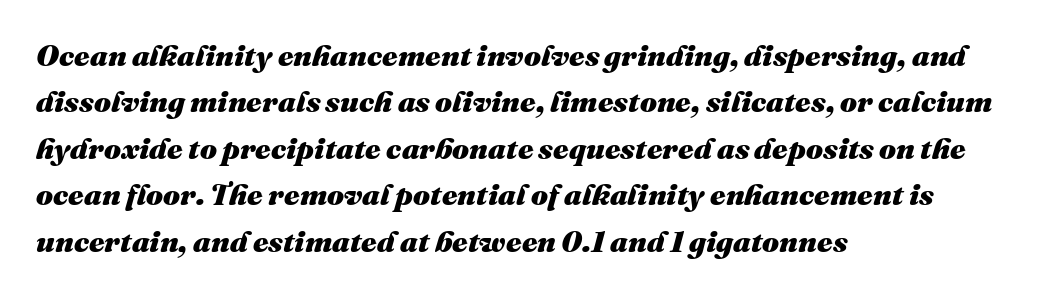
The rendering uses natural spacing where letterforms have individual widths. The string is rendered with underlining switched off. Nothing unusual about the tracking: characters are spaced as the font intends. In CSS terms this would be text-align: left.
